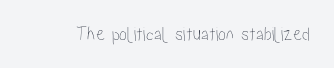
These lines keep a tight, regular rhythm from letter to letter. Unmarked baselines from the first word to the last. Italic: no, the glyphs are upright roman.
